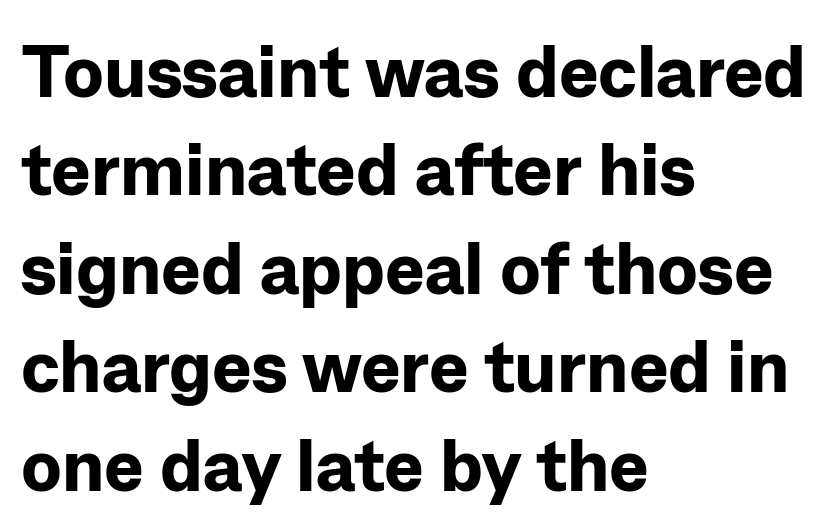
Q: Is the text bold? A: Yes.
Q: Is the text italic (slanted)? A: No, it is upright.
Q: Is the typeface a serif or a sans-serif typeface? A: Sans-serif.
Q: Is the text underlined? A: No.
Q: How is the paragraph aligned? A: Left-aligned.
Q: Is the spacing between letters normal or unusually wide? A: Normal.
Q: Is the spacing between lines tight, normal or loose? A: Normal.
Q: Width (condensed, normal, or wide)? A: Normal.
Q: Stroke contrast? A: Low.
Q: x-height? A: Medium.
Q: Monospaced? A: No.
